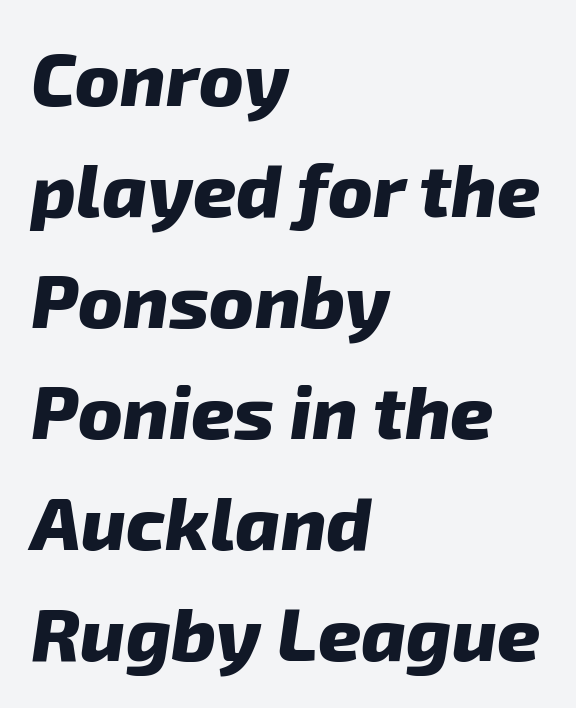
Q: Is the text bold? A: Yes.
Q: Is the text italic (slanted)? A: Yes, it leans right by about 8 degrees.
Q: Is the text underlined? A: No.
Q: How is the paragraph aligned? A: Left-aligned.
Q: Is the spacing between letters normal or unusually wide? A: Normal.
Q: Is the spacing between lines tight, normal or loose? A: Normal.
Q: Width (condensed, normal, or wide)? A: Normal.
Q: Stroke contrast? A: Low.
Q: x-height? A: Medium.
Q: Monospaced? A: No.
